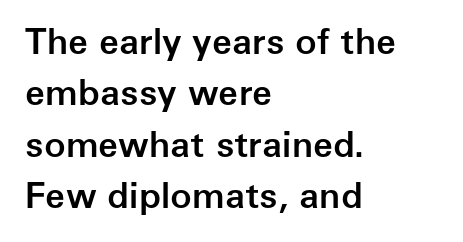
The strip under each line holds only bare page. The rendering uses natural spacing where letterforms have individual widths. Glyph-to-glyph distance matches everyday printed text. This rendering employs a face without finishing strokes, i.e., a sans-serif.
